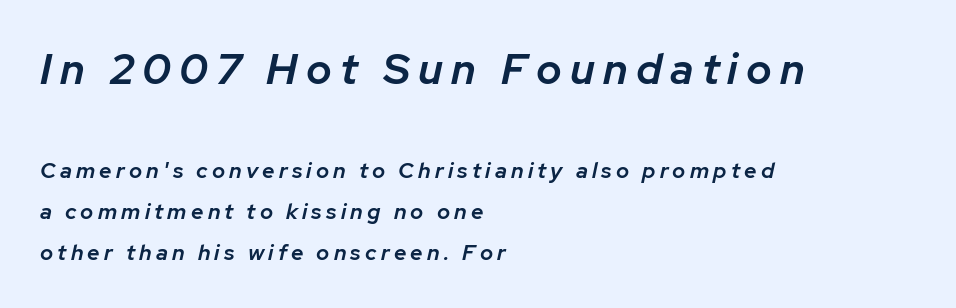
The image shows 43 px semibold type, italic (leaning right); set left-aligned, line spacing 1.87x, not underlined; the first (top) block is 1.95x larger; low stroke contrast and a medium x-height.
